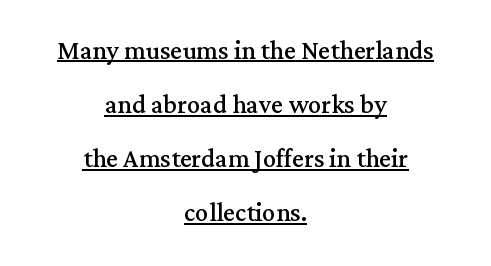
Q: Is the text bold? A: No.
Q: Is the text italic (slanted)? A: No, it is upright.
Q: Is the typeface a serif or a sans-serif typeface? A: Serif.
Q: Is the text underlined? A: Yes.
Q: How is the paragraph aligned? A: Centered.
Q: Is the spacing between letters normal or unusually wide? A: Normal.
Q: Is the spacing between lines tight, normal or loose? A: Normal.
Q: Width (condensed, normal, or wide)? A: Normal.
Q: Stroke contrast? A: Medium.
Q: x-height? A: Medium.
Q: Monospaced? A: No.
